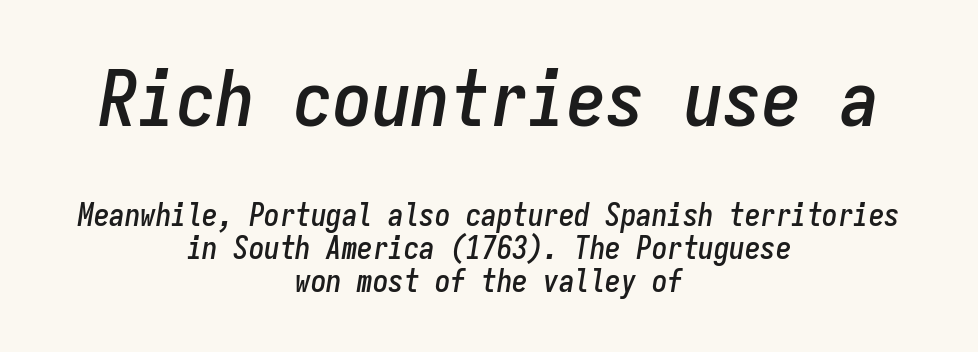
The image shows 78 px condensed type, italic (leaning right), monospaced; set centered, tight line spacing (1.07x), normal letter spacing, not underlined; the first (top) block is 2.52x larger; low stroke contrast and a medium x-height.
